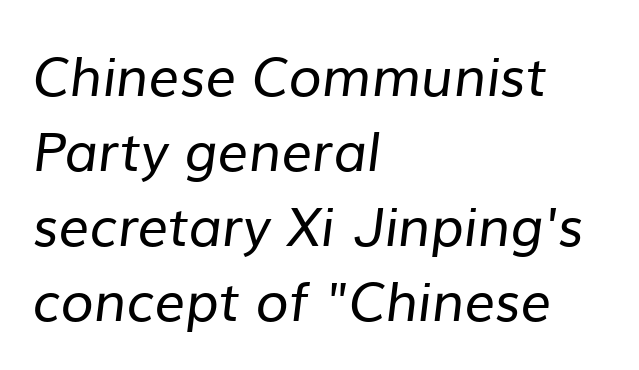
The image shows 54 px regular-weight sans-serif type; set left-aligned, normal line spacing (1.39x), normal letter spacing, not underlined; low stroke contrast and a medium x-height.
